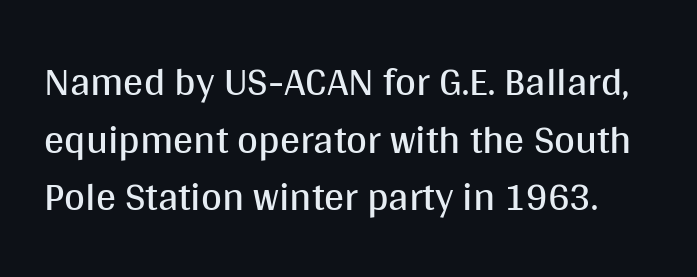
The image shows 40 px regular-weight sans-serif type, upright; set normal line spacing (1.44x), normal letter spacing, not underlined; medium stroke contrast and a large x-height.
